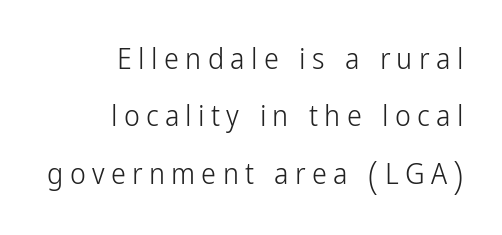
{"serif": "no", "italic": "no", "bold": "no", "weight": "light", "width": "condensed", "stroke_contrast": "low", "x_height": "medium", "monospaced": "no", "underline": "no", "align": "right", "line_spacing": "loose", "line_spacing_ratio": 1.91, "letter_spacing": "wide", "letter_spacing_em": 0.21, "glyph_px": 30}
